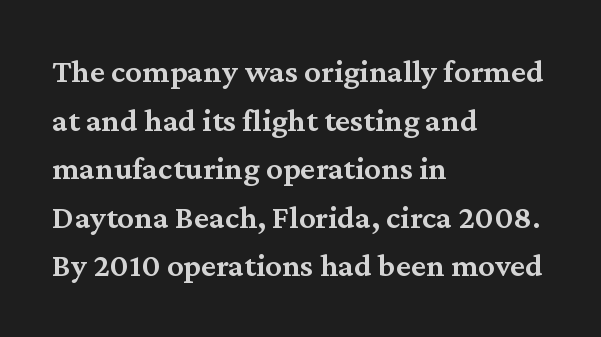
The image shows 33 px semibold serif type, upright; set left-aligned, normal line spacing (1.47x), normal letter spacing, not underlined; medium stroke contrast and a medium x-height.
